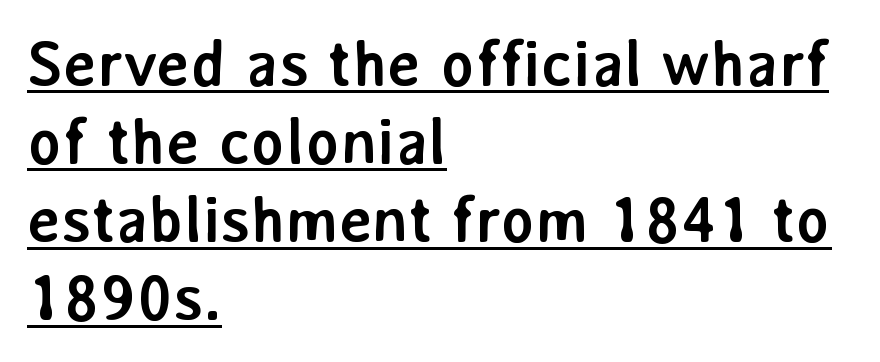
Which margin do the lines hug? The left one — the right edge is uneven. Somebody hit Ctrl+U on this one — the words are underlined. Each glyph is drawn with heavy, bold strokes. Think of a printed novel: that variable character pitch is what you see here. Observe the absence of serifs on each vertical stroke in this sample. The letters stand straight up with perfectly vertical stems.
